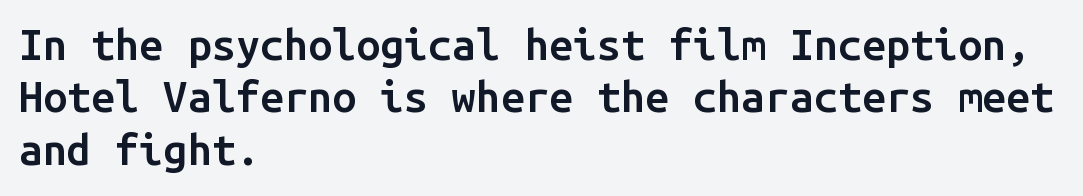
The image shows 43 px semibold sans-serif type, upright, monospaced; set left-aligned, line spacing 1.22x, normal letter spacing, not underlined; low stroke contrast and a medium x-height.
